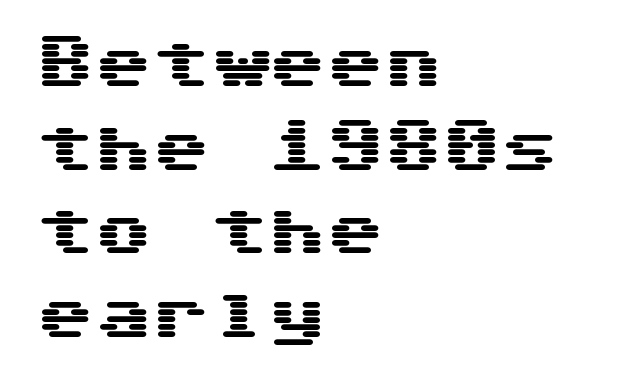
Each letter's strokes conclude bluntly, with no projecting serifs. Vertical spacing — default. The rendering anchors every line to the left-hand side. Is the letter spacing exaggerated? No — it looks like the ordinary default. Quick note: not italic, upright.
